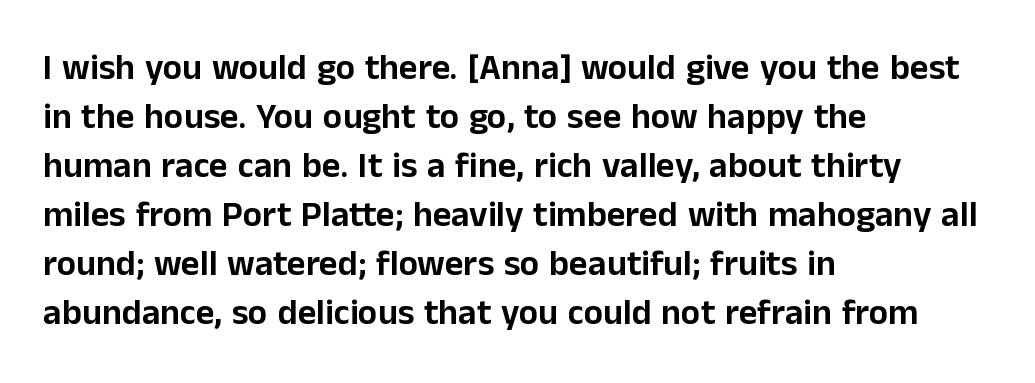
{"serif": "no", "italic": "no", "width": "normal", "stroke_contrast": "low", "x_height": "medium", "monospaced": "no", "underline": "no", "align": "left", "line_spacing": "normal", "line_spacing_ratio": 1.36, "letter_spacing": "normal", "letter_spacing_em": 0.0, "glyph_px": 36}
